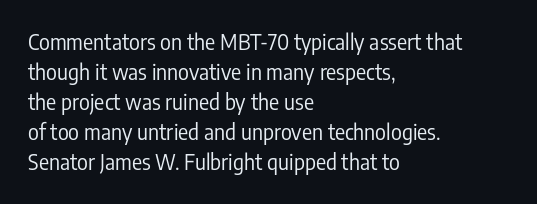
The image shows 21 px text type, upright; set left-aligned, normal line spacing (1.43x), normal letter spacing, not underlined.
